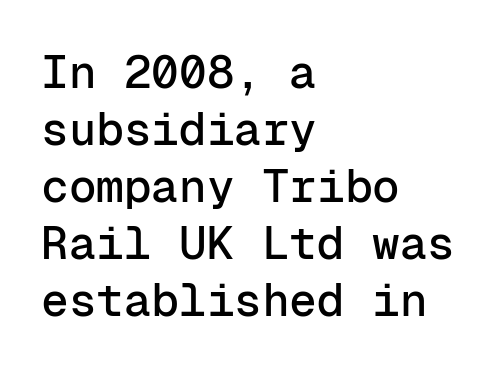
This is the regular roman posture of the typeface. The horizontal fit of the characters is conventional and even. Each letter's strokes conclude bluntly, with no projecting serifs. Words float on clear page, feet unadorned.
